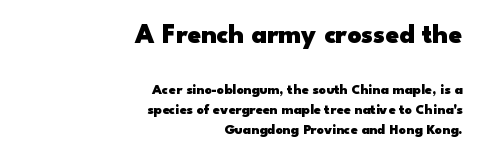
{"italic": "no", "bold": "yes", "underline": "no", "align": "right", "line_spacing": "normal", "line_spacing_ratio": 1.43, "letter_spacing": "normal", "letter_spacing_em": 0.0, "larger_block": "first", "size_ratio": 1.93, "glyph_px": 27}
